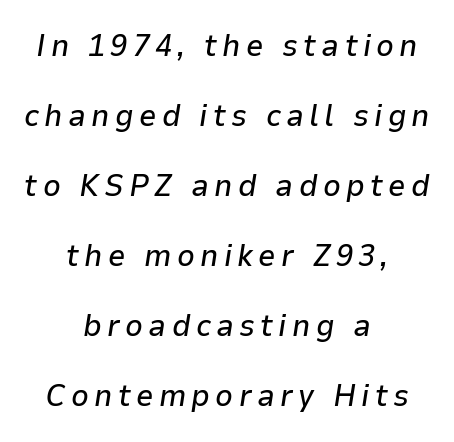
{"italic": "yes", "lean": "right", "slant_degrees": 9, "width": "normal", "stroke_contrast": "low", "x_height": "medium", "monospaced": "no", "underline": "no", "align": "center", "line_spacing": "loose", "line_spacing_ratio": 2.26, "glyph_px": 31}
